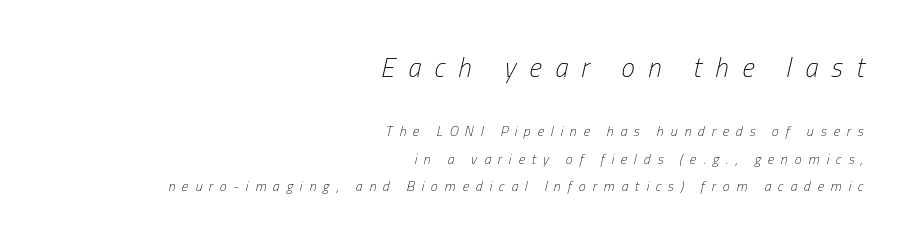
{"italic": "yes", "lean": "right", "slant_degrees": 13, "bold": "no", "underline": "no", "align": "right", "line_spacing": "loose", "line_spacing_ratio": 1.95, "letter_spacing": "wide", "letter_spacing_em": 0.49, "larger_block": "first", "size_ratio": 1.93, "glyph_px": 27}
